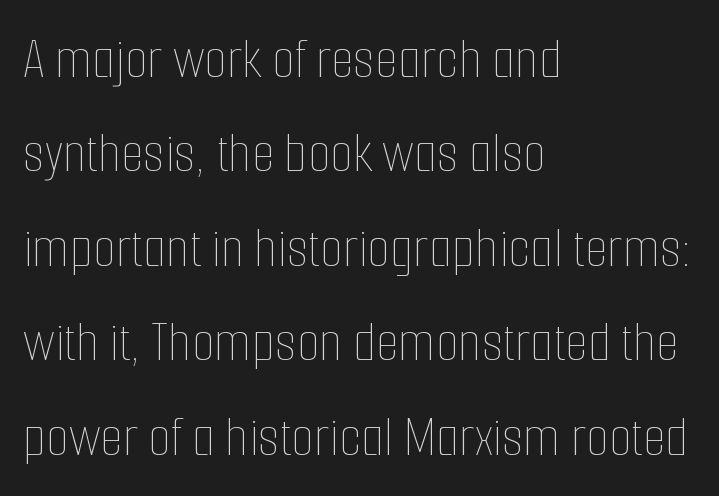
Q: Is the text bold? A: No.
Q: Is the text italic (slanted)? A: No, it is upright.
Q: Is the text underlined? A: No.
Q: How is the paragraph aligned? A: Left-aligned.
Q: Is the spacing between letters normal or unusually wide? A: Normal.
Q: Is the spacing between lines tight, normal or loose? A: Normal.
Q: Width (condensed, normal, or wide)? A: Condensed.
Q: Stroke contrast? A: Low.
Q: x-height? A: Medium.
Q: Monospaced? A: No.
